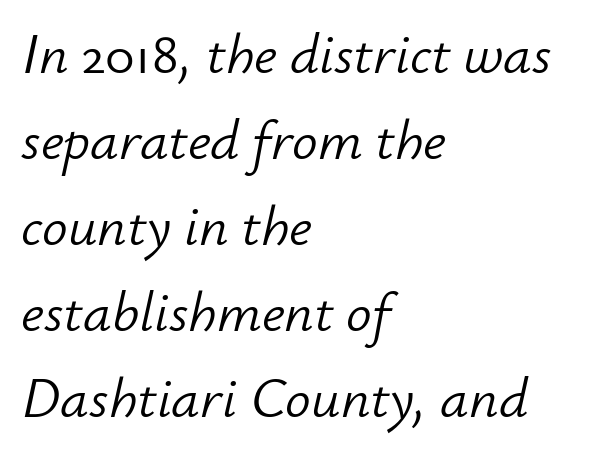
The image shows 57 px light type, italic (leaning right); set left-aligned, normal line spacing (1.51x), normal letter spacing, not underlined; low stroke contrast and a small x-height.
